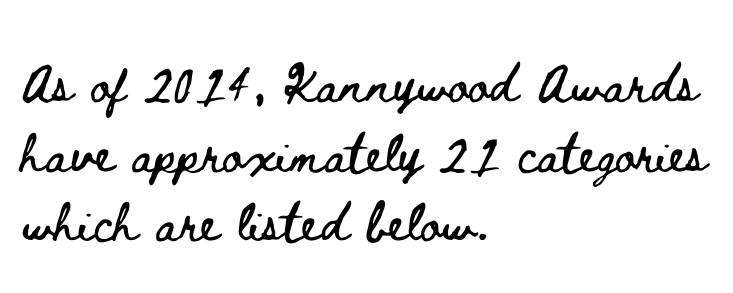
The image shows 49 px wide type; set left-aligned, normal line spacing (1.42x), normal letter spacing, not underlined; low stroke contrast and a small x-height.
